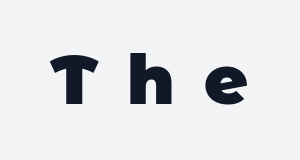
Is this a fixed-width face? No — the glyphs have proportional, varying widths. Decoration check: the copy has no underline. This sample uses expanded letter spacing, leaving extra air between glyphs. Serifs: no, the terminals of the letterforms are clean.
